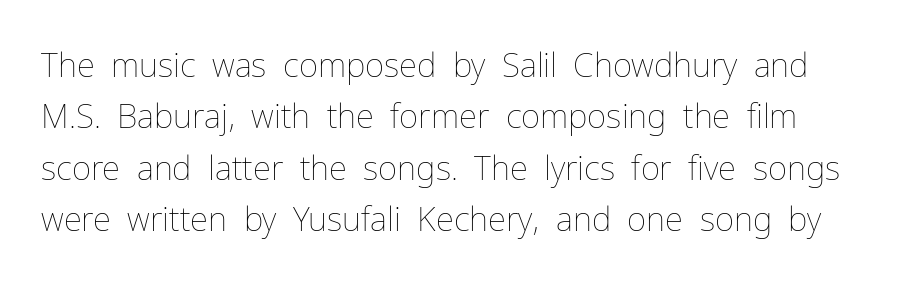
{"italic": "no", "bold": "no", "weight": "thin", "width": "normal", "stroke_contrast": "low", "x_height": "medium", "monospaced": "no", "underline": "no", "line_spacing": "normal", "line_spacing_ratio": 1.56, "letter_spacing": "normal", "letter_spacing_em": 0.0, "glyph_px": 33}
